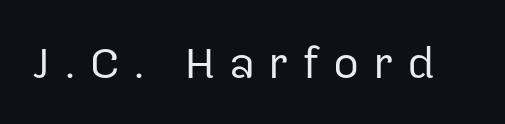
{"serif": "no", "italic": "no", "bold": "no", "weight": "regular", "width": "normal", "stroke_contrast": "low", "x_height": "medium", "monospaced": "no", "underline": "no", "letter_spacing": "wide", "letter_spacing_em": 0.3, "glyph_px": 45}
